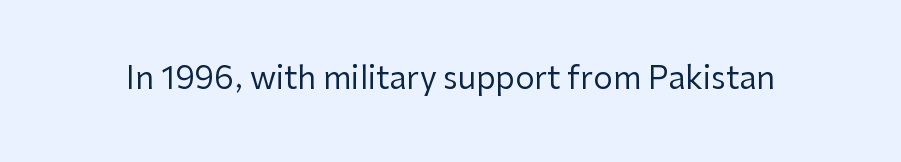
The image shows 31 px regular-weight sans-serif type, upright; set normal letter spacing, not underlined; low stroke contrast and a medium x-height.
